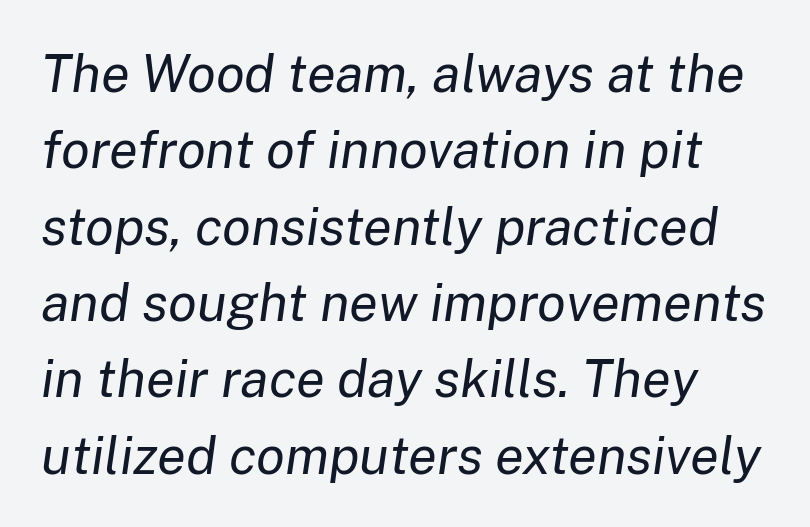
{"italic": "yes", "lean": "right", "slant_degrees": 8, "bold": "no", "weight": "regular", "width": "normal", "stroke_contrast": "low", "x_height": "medium", "monospaced": "no", "underline": "no", "line_spacing": "normal", "line_spacing_ratio": 1.44, "letter_spacing": "normal", "letter_spacing_em": 0.0, "glyph_px": 53}
